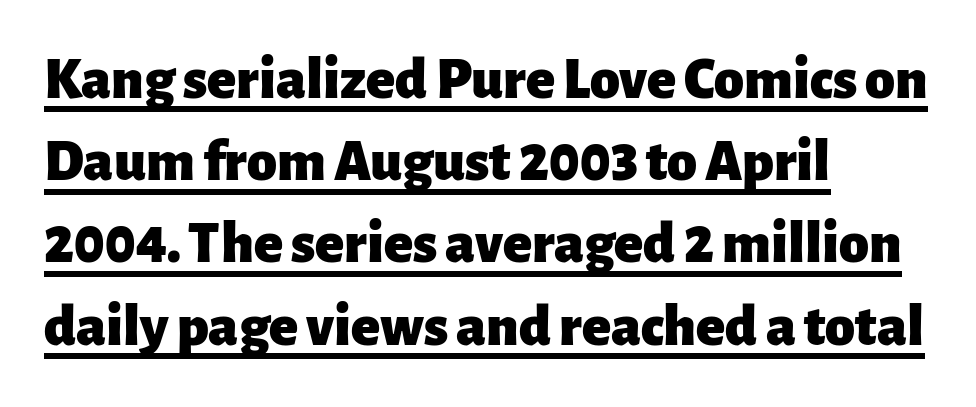
{"serif": "no", "italic": "no", "bold": "yes", "weight": "heavy", "width": "normal", "stroke_contrast": "low", "x_height": "medium", "monospaced": "no", "underline": "yes", "align": "left", "line_spacing": "normal", "line_spacing_ratio": 1.37, "letter_spacing": "normal", "letter_spacing_em": 0.0, "glyph_px": 60}
